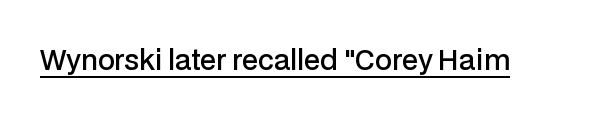
Q: Is the text bold? A: Semi-bold.
Q: Is the text italic (slanted)? A: No, it is upright.
Q: Is the text underlined? A: Yes.
Q: Is the spacing between letters normal or unusually wide? A: Normal.
